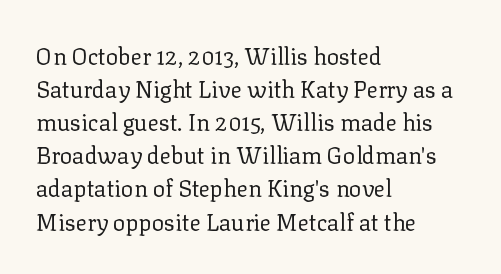
Does extra space separate the letters? No, they use regular spacing. The rendering anchors every line to the left-hand side. The axis of the letterforms is exactly vertical. These lines sit exactly where default settings would place them. Ink coverage per letter is moderate at most. Bare-footed words on every line.
